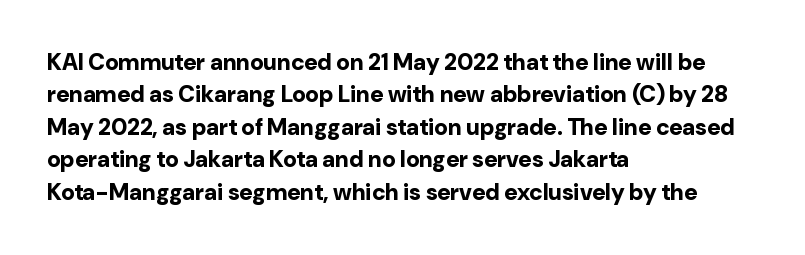
{"italic": "no", "bold": "yes", "underline": "no", "align": "left", "line_spacing": "normal", "line_spacing_ratio": 1.41, "letter_spacing": "normal", "letter_spacing_em": 0.0, "glyph_px": 23}
